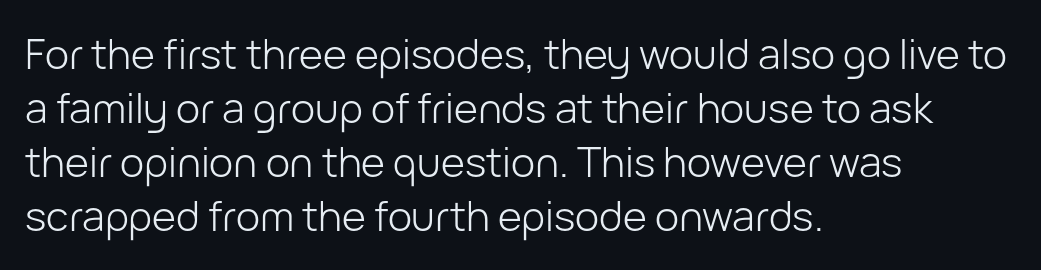
Q: Is the text bold? A: No.
Q: Is the text italic (slanted)? A: No, it is upright.
Q: Is the typeface a serif or a sans-serif typeface? A: Sans-serif.
Q: Is the text underlined? A: No.
Q: How is the paragraph aligned? A: Left-aligned.
Q: Is the spacing between letters normal or unusually wide? A: Normal.
Q: Is the spacing between lines tight, normal or loose? A: Normal.
Q: Width (condensed, normal, or wide)? A: Normal.
Q: Stroke contrast? A: Low.
Q: x-height? A: Medium.
Q: Monospaced? A: No.
